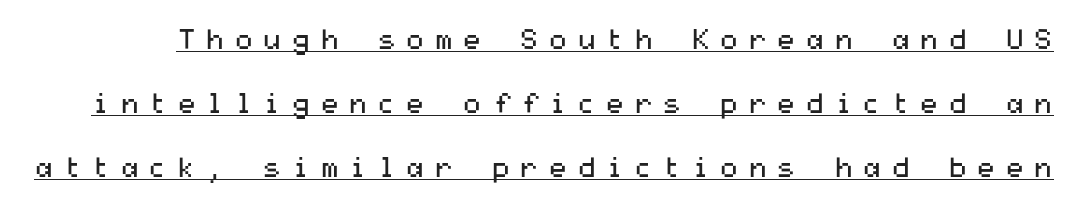
The face used here appears with an underline applied. A typesetter would call this leading open, well beyond the default. Short note: letters widely spaced. To sum up the face: it is a sans, with no serifs. In terms of posture, this sample is upright. Letters have the restrained weight of plain body copy at most.
